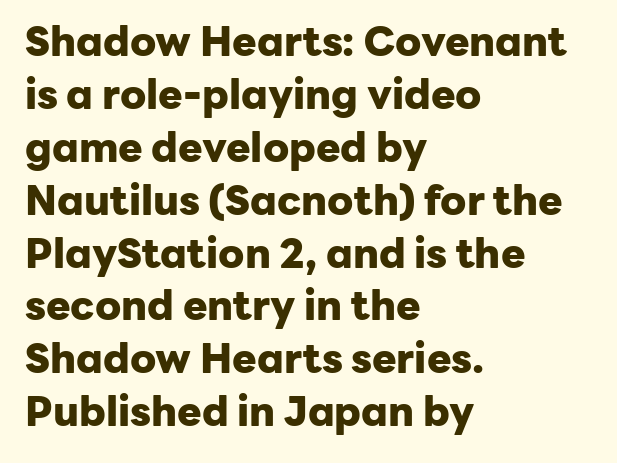
The image shows 41 px heavy sans-serif type, upright; set left-aligned, normal line spacing (1.29x), normal letter spacing, not underlined; low stroke contrast and a medium x-height.
